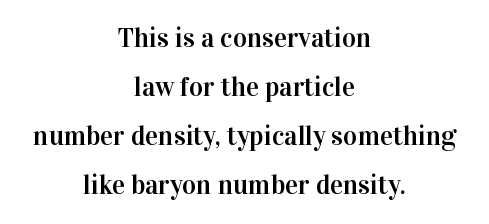
Inter-character spacing is left at the font's built-in metrics. A roman cut, with each character standing at attention. No word sits above an underline. The typesetter chose a symmetrical, centered arrangement here.
